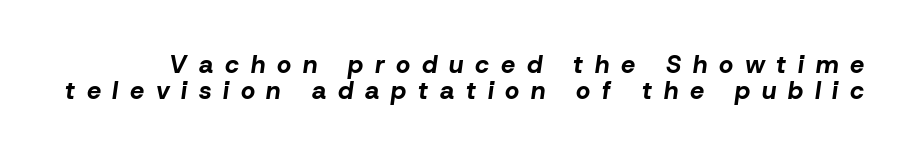
Q: Is the text bold? A: Yes.
Q: Is the text italic (slanted)? A: Yes, it leans right by about 8 degrees.
Q: Is the text underlined? A: No.
Q: Is the spacing between letters normal or unusually wide? A: Unusually wide.
Q: Is the spacing between lines tight, normal or loose? A: Tight.
